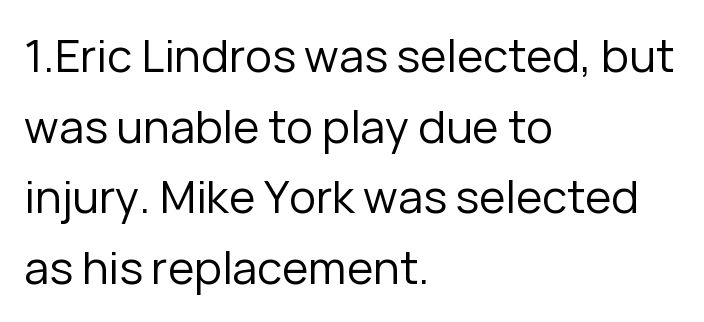
The image shows 45 px regular-weight sans-serif type, upright; set left-aligned, normal line spacing (1.57x), normal letter spacing, not underlined; low stroke contrast and a medium x-height.
